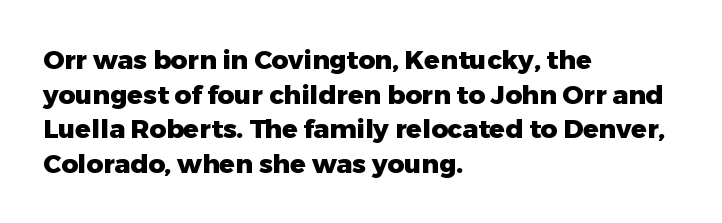
The image shows 26 px bold type, upright; set left-aligned, normal line spacing (1.33x), normal letter spacing, not underlined.
